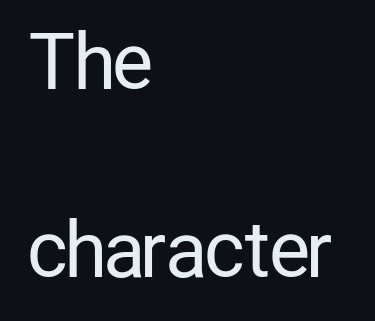
The image shows 76 px regular-weight, condensed sans-serif type, upright; set left-aligned, loose line spacing (2.47x), normal letter spacing, not underlined; low stroke contrast and a medium x-height.
